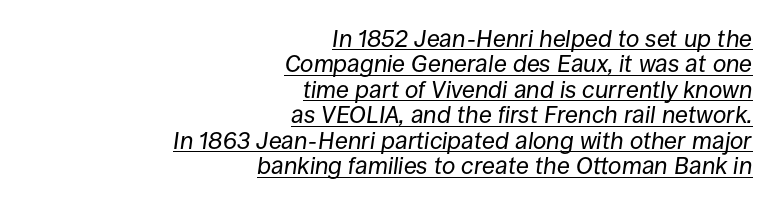
{"italic": "yes", "lean": "right", "slant_degrees": 8, "bold": "no", "underline": "yes", "align": "right", "line_spacing": "tight", "line_spacing_ratio": 1.06, "letter_spacing": "normal", "letter_spacing_em": 0.0, "glyph_px": 24}
